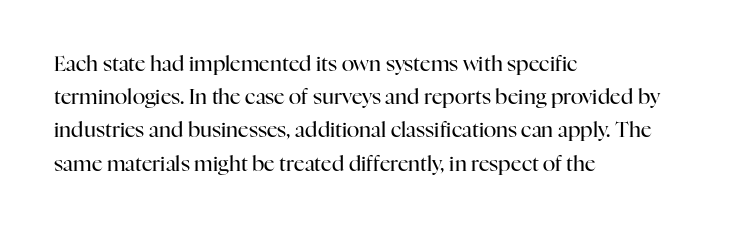
{"italic": "no", "bold": "no", "underline": "no", "align": "left", "line_spacing": "normal", "line_spacing_ratio": 1.58, "letter_spacing": "normal", "letter_spacing_em": 0.0, "glyph_px": 21}
